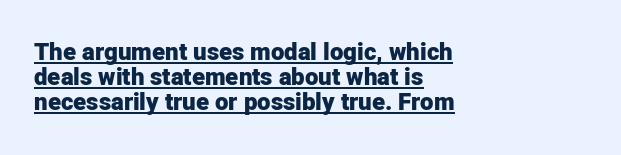
In terms of letterspacing, this is plain default setting. The glyphs have the mass of a bold cut. It's the straight-up-and-down kind of type. Descenders here cross a horizontal rule under the line.
